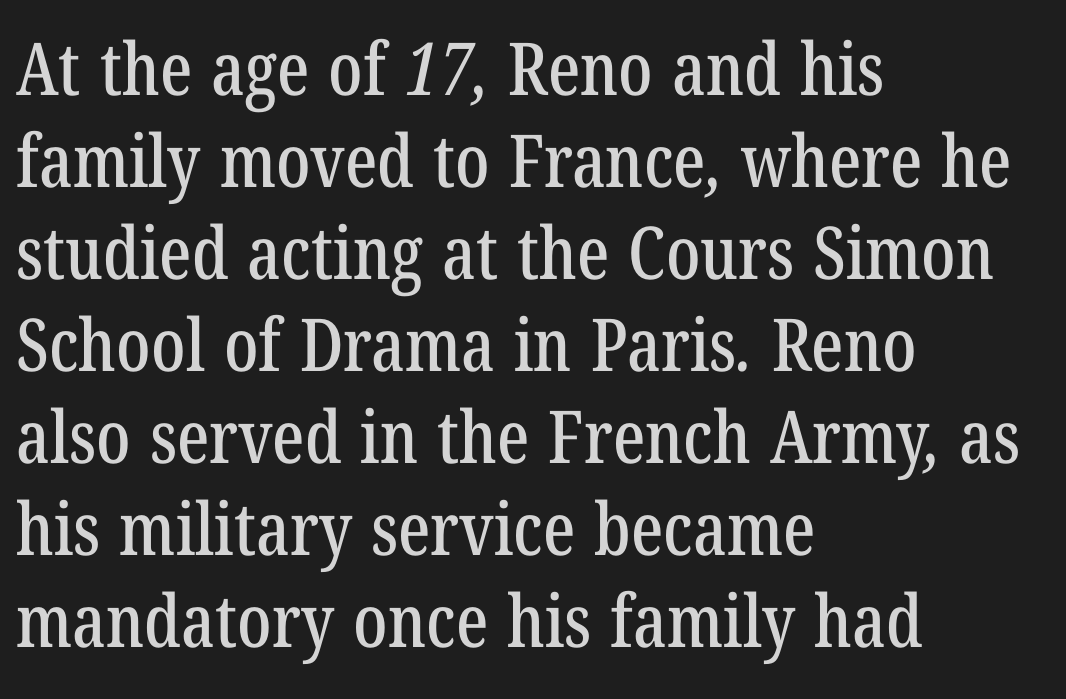
The image shows 73 px condensed serif type; set left-aligned, normal line spacing (1.26x), normal letter spacing, not underlined; low stroke contrast and a medium x-height.
